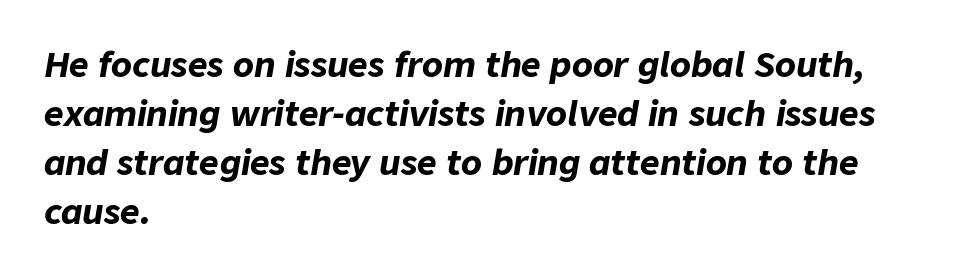
Here the designer chose a conventional face with non-uniform glyph widths. Italic? Definitely — the glyphs are oblique. This sample keeps an unexceptional amount of space between lines. Each row of text sits above clean, open space.
